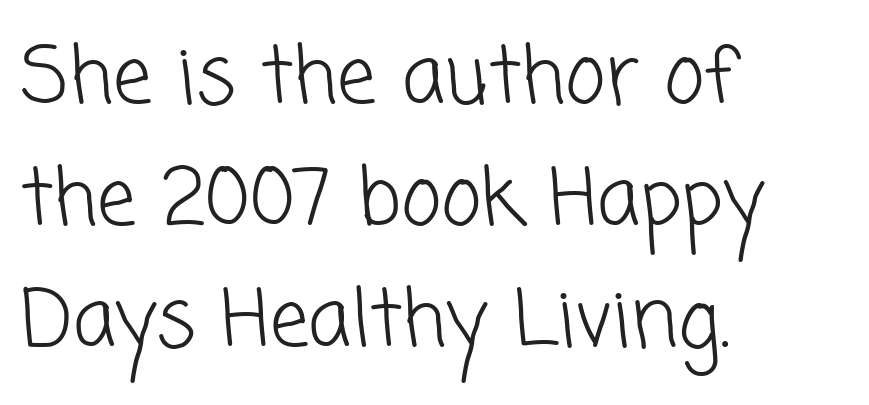
Q: Is the text bold? A: No.
Q: Is the typeface a serif or a sans-serif typeface? A: Sans-serif.
Q: Is the text underlined? A: No.
Q: How is the paragraph aligned? A: Left-aligned.
Q: Is the spacing between letters normal or unusually wide? A: Normal.
Q: Is the spacing between lines tight, normal or loose? A: Normal.
Q: Width (condensed, normal, or wide)? A: Normal.
Q: Stroke contrast? A: Low.
Q: x-height? A: Medium.
Q: Monospaced? A: No.
